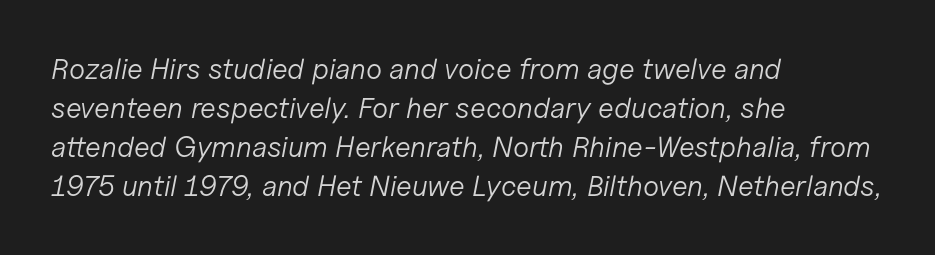
{"italic": "yes", "lean": "right", "slant_degrees": 11, "bold": "no", "weight": "light", "width": "normal", "stroke_contrast": "low", "x_height": "medium", "monospaced": "no", "underline": "no", "align": "left", "line_spacing": "normal", "line_spacing_ratio": 1.35, "letter_spacing": "normal", "letter_spacing_em": 0.0, "glyph_px": 29}
